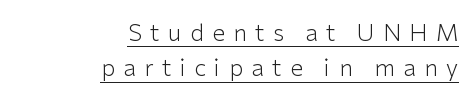
Q: Is the text bold? A: No.
Q: Is the text italic (slanted)? A: No, it is upright.
Q: Is the text underlined? A: Yes.
Q: How is the paragraph aligned? A: Right-aligned.
Q: Is the spacing between letters normal or unusually wide? A: Unusually wide.
Q: Is the spacing between lines tight, normal or loose? A: Normal.
